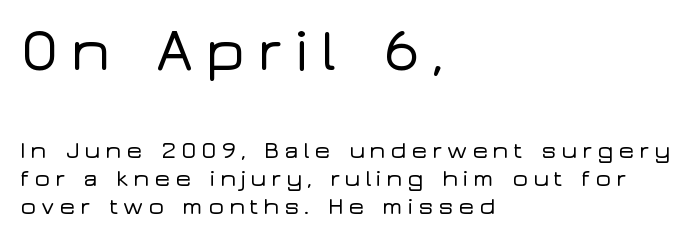
Q: Is the text italic (slanted)? A: No, it is upright.
Q: Is the typeface a serif or a sans-serif typeface? A: Sans-serif.
Q: Is the text underlined? A: No.
Q: How is the paragraph aligned? A: Left-aligned.
Q: Which block of text is set in a larger size, the first (top) or the second (bottom)? A: The first (top) one.
Q: Width (condensed, normal, or wide)? A: Wide.
Q: Stroke contrast? A: Low.
Q: x-height? A: Medium.
Q: Monospaced? A: No.
